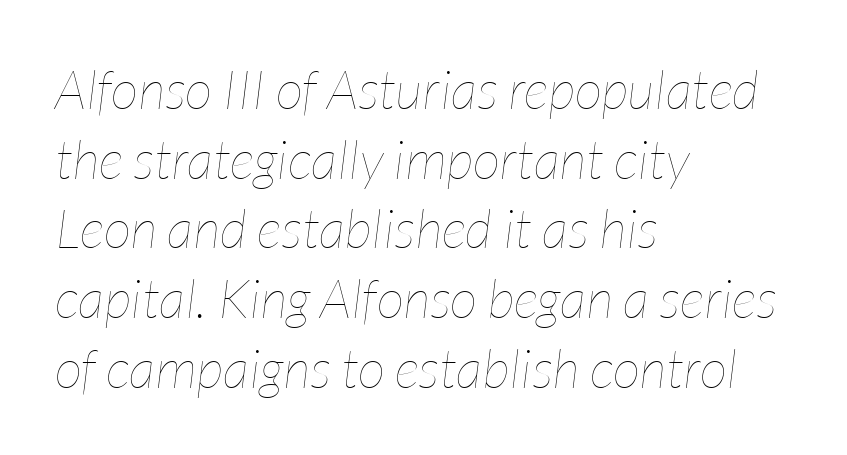
One-word summary of the alignment: left. The specimen reads as italic at a glance. Only glyphs here, with clear space below each row. Notice how descenders clear the ascenders below comfortably — that's standard leading. The letters look calm and open, with moderate or lighter stems. Tracking value appears to be zero — textbook default spacing.
